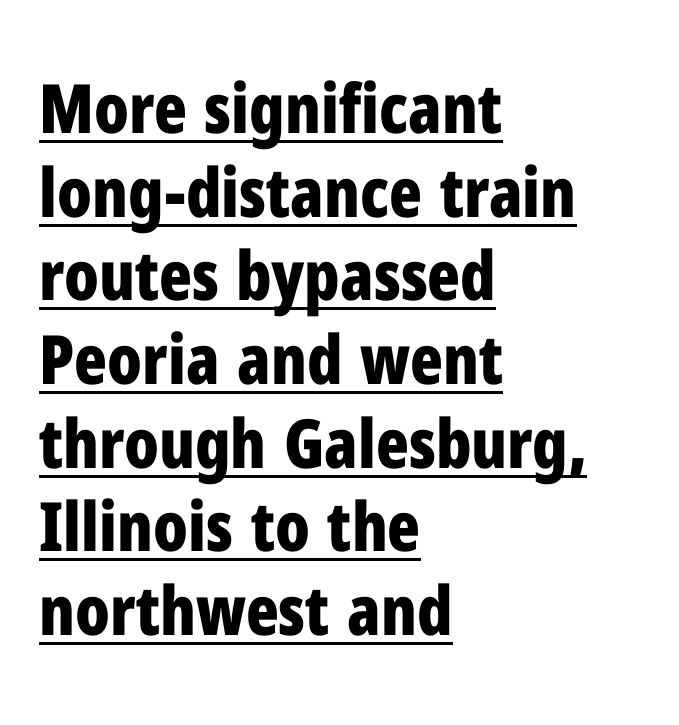
{"serif": "no", "italic": "no", "bold": "yes", "weight": "bold", "width": "condensed", "stroke_contrast": "low", "x_height": "medium", "monospaced": "no", "underline": "yes", "align": "left", "line_spacing_ratio": 1.23, "letter_spacing": "normal", "letter_spacing_em": 0.0, "glyph_px": 68}
